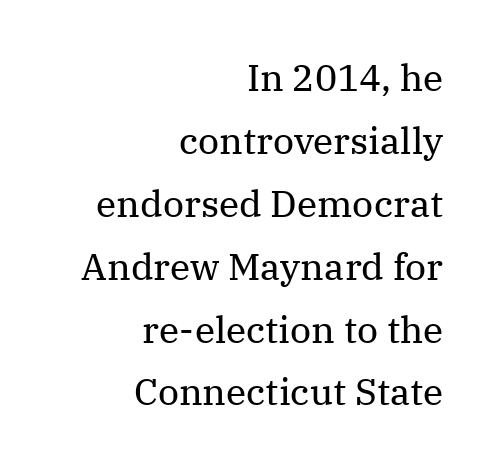
{"serif": "yes", "italic": "no", "bold": "no", "weight": "regular", "width": "normal", "stroke_contrast": "medium", "x_height": "medium", "monospaced": "no", "underline": "no", "align": "right", "line_spacing": "normal", "line_spacing_ratio": 1.7, "letter_spacing": "normal", "letter_spacing_em": 0.0, "glyph_px": 37}
